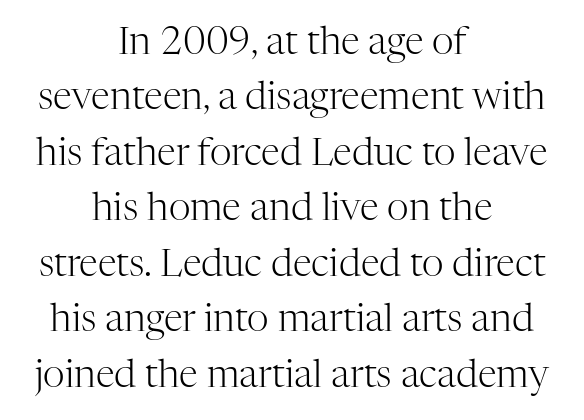
The image shows 38 px light serif type, upright; set centered, normal line spacing (1.46x), normal letter spacing, not underlined; high stroke contrast and a medium x-height.
